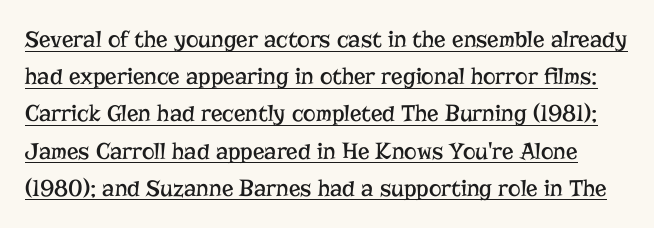
{"italic": "no", "bold": "no", "underline": "yes", "line_spacing": "normal", "line_spacing_ratio": 1.55, "letter_spacing": "normal", "letter_spacing_em": 0.0, "glyph_px": 24}
